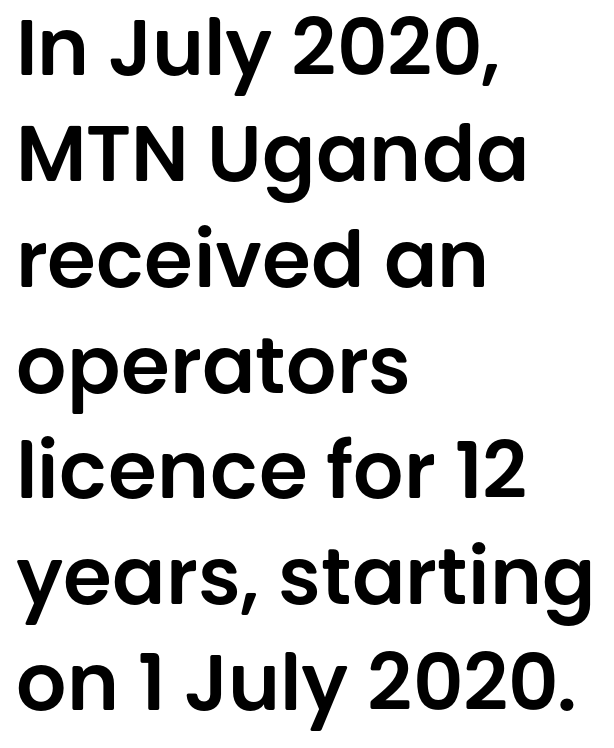
Q: Is the text italic (slanted)? A: No, it is upright.
Q: Is the typeface a serif or a sans-serif typeface? A: Sans-serif.
Q: Is the text underlined? A: No.
Q: How is the paragraph aligned? A: Left-aligned.
Q: Is the spacing between letters normal or unusually wide? A: Normal.
Q: Is the spacing between lines tight, normal or loose? A: Normal.
Q: Width (condensed, normal, or wide)? A: Normal.
Q: Stroke contrast? A: Low.
Q: x-height? A: Large.
Q: Monospaced? A: No.
